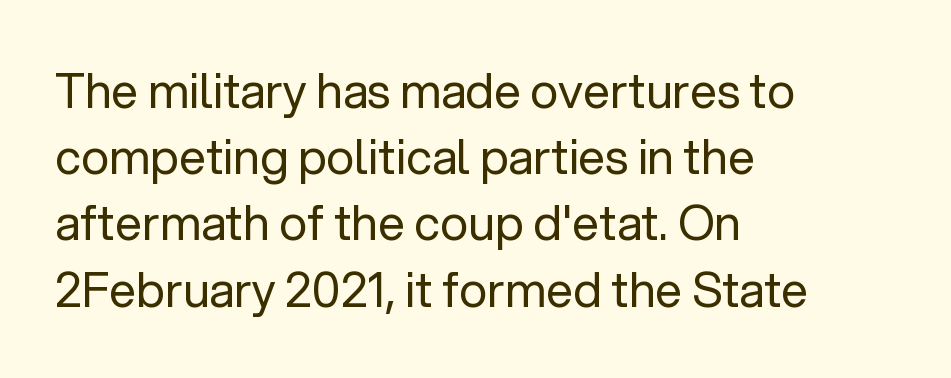
{"serif": "no", "italic": "no", "bold": "no", "weight": "regular", "width": "normal", "stroke_contrast": "low", "x_height": "medium", "monospaced": "no", "underline": "no", "align": "left", "line_spacing": "normal", "line_spacing_ratio": 1.38, "letter_spacing": "normal", "letter_spacing_em": 0.0, "glyph_px": 48}
